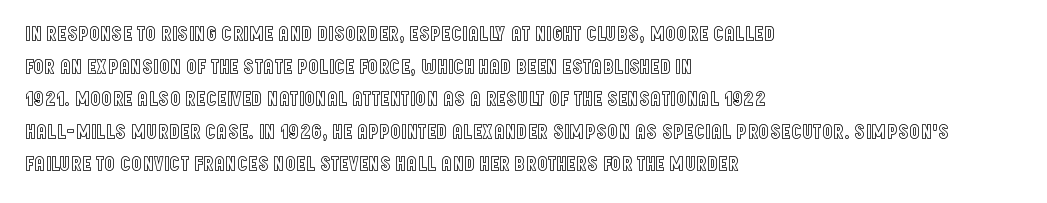
Q: Is the text italic (slanted)? A: No, it is upright.
Q: Is the text underlined? A: No.
Q: How is the paragraph aligned? A: Left-aligned.
Q: Is the spacing between letters normal or unusually wide? A: Normal.
Q: Is the spacing between lines tight, normal or loose? A: Normal.
